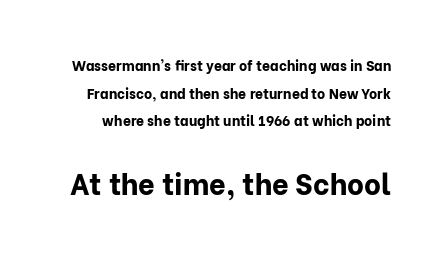
The image shows 29 px bold sans-serif type, upright; set loose line spacing (1.98x), normal letter spacing, not underlined; the second (bottom) block is 2.07x larger; low stroke contrast and a medium x-height.
